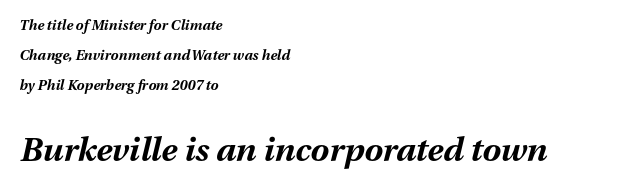
{"italic": "yes", "lean": "right", "slant_degrees": 13, "bold": "yes", "weight": "bold", "width": "normal", "stroke_contrast": "medium", "x_height": "medium", "monospaced": "no", "underline": "no", "align": "left", "line_spacing": "loose", "line_spacing_ratio": 2.15, "letter_spacing": "normal", "letter_spacing_em": 0.0, "larger_block": "second", "size_ratio": 2.36, "glyph_px": 33}
